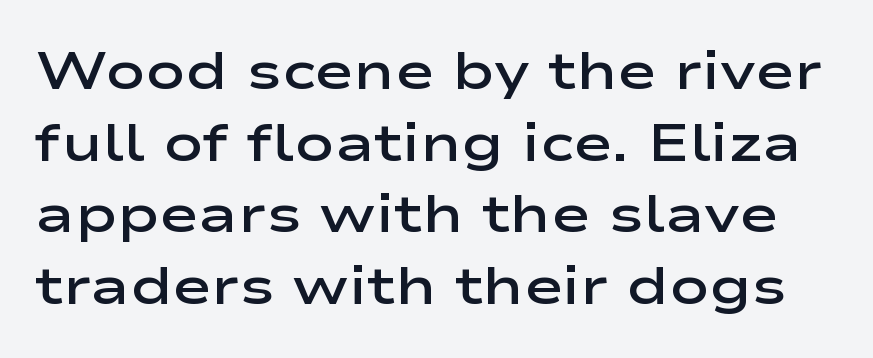
The gaps between neighbouring characters are ordinary and unremarkable. Proportional: the letters do not fall into vertical columns. In terms of weight, the rendering is demibold, just under bold. Classification — sans serif.
